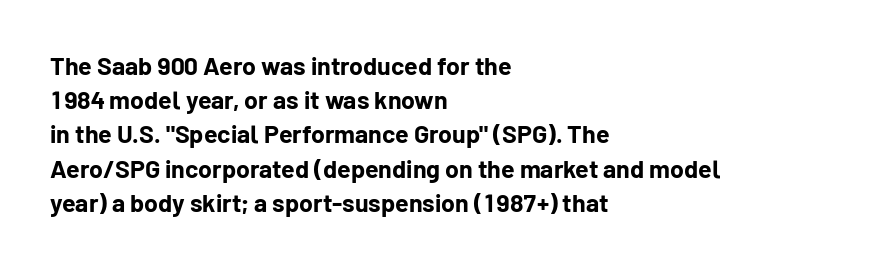
The lines in this sample share a left origin and differ only in where they stop. Summary of vertical rhythm: regular, with standard interline spacing. Italic: no, the glyphs are upright roman. The letterforms sit shoulder to shoulder at normal distance. Set as a true bold cut, around the 700 mark. The baseline area is clear.
